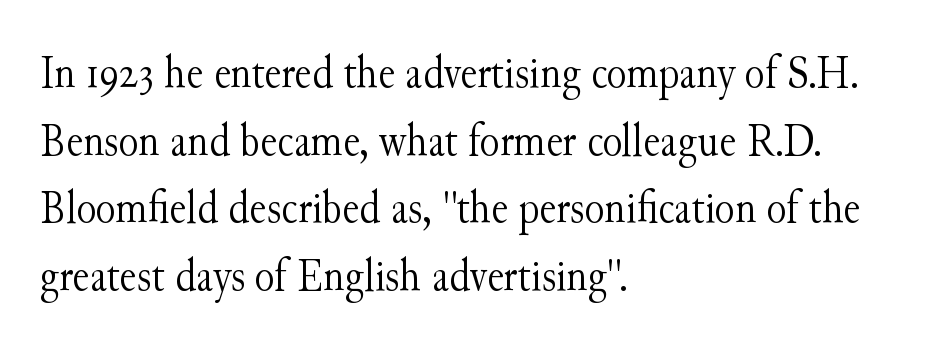
{"serif": "yes", "italic": "no", "bold": "no", "weight": "light", "width": "normal", "stroke_contrast": "medium", "x_height": "small", "monospaced": "no", "underline": "no", "align": "left", "line_spacing": "normal", "line_spacing_ratio": 1.47, "letter_spacing": "normal", "letter_spacing_em": 0.0, "glyph_px": 46}
